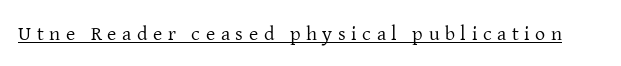
Q: Is the text bold? A: No.
Q: Is the text italic (slanted)? A: No, it is upright.
Q: Is the text underlined? A: Yes.
Q: Is the spacing between letters normal or unusually wide? A: Unusually wide.
